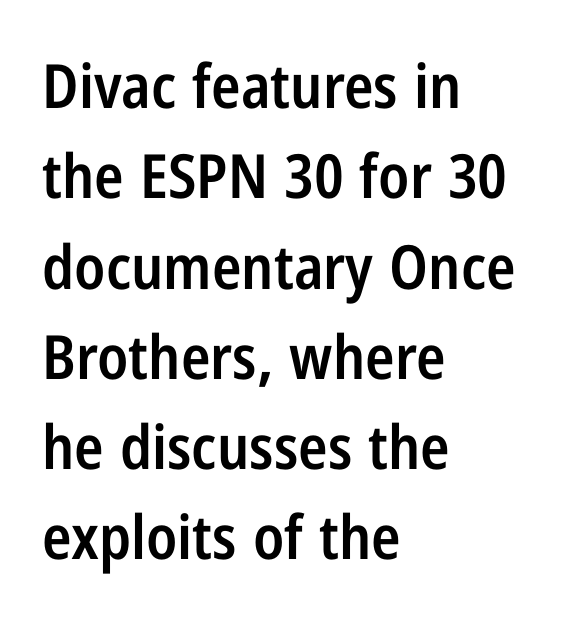
The face used here is proportionally spaced, like ordinary book or web type. Casual observation: everything's shoved over to the left. Every letter is mildly thick-stroked: semibold rather than bold. The axis of the letterforms is exactly vertical. The letterforms sit shoulder to shoulder at normal distance.
